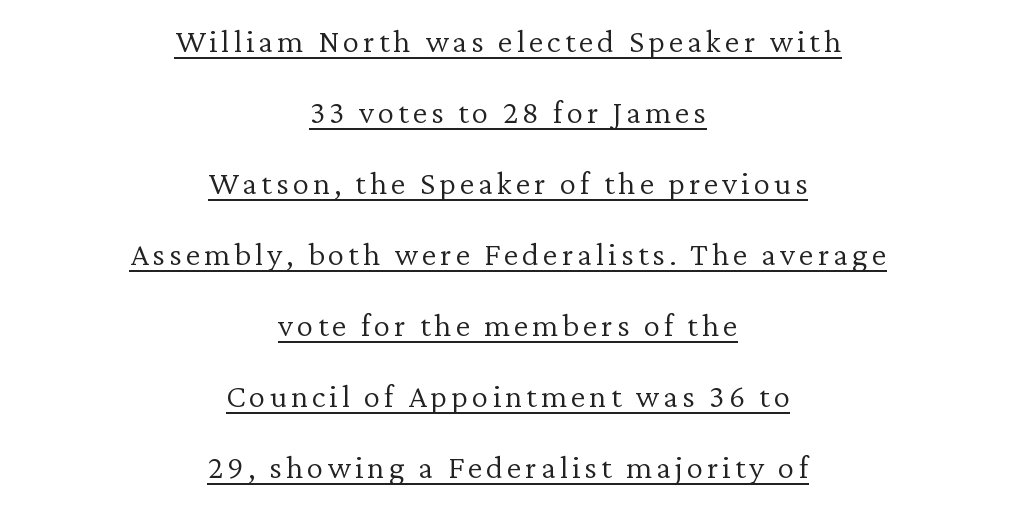
Q: Is the text bold? A: No.
Q: Is the text italic (slanted)? A: No, it is upright.
Q: Is the typeface a serif or a sans-serif typeface? A: Serif.
Q: Is the text underlined? A: Yes.
Q: How is the paragraph aligned? A: Centered.
Q: Is the spacing between lines tight, normal or loose? A: Loose.
Q: Width (condensed, normal, or wide)? A: Normal.
Q: Stroke contrast? A: Low.
Q: x-height? A: Medium.
Q: Monospaced? A: No.
